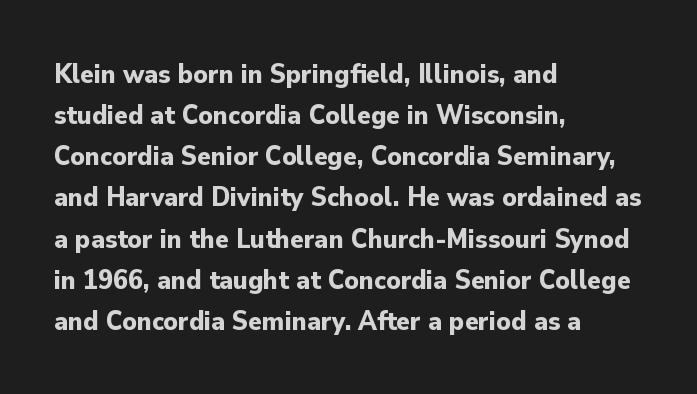
The image shows 28 px bold sans-serif type, upright; set left-aligned, normal line spacing (1.47x), normal letter spacing, not underlined; low stroke contrast and a small x-height.
